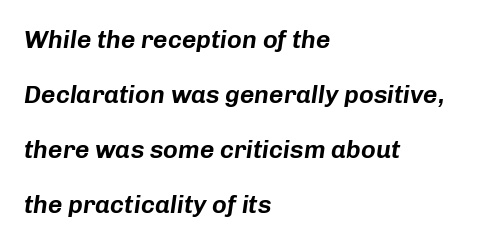
{"italic": "yes", "lean": "right", "slant_degrees": 8, "underline": "no", "align": "left", "line_spacing": "loose", "line_spacing_ratio": 2.2, "letter_spacing": "normal", "letter_spacing_em": 0.0, "glyph_px": 25}
